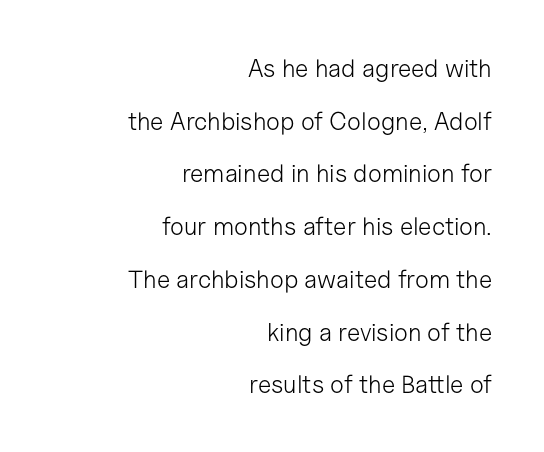
Q: Is the text bold? A: No.
Q: Is the text italic (slanted)? A: No, it is upright.
Q: Is the text underlined? A: No.
Q: How is the paragraph aligned? A: Right-aligned.
Q: Is the spacing between letters normal or unusually wide? A: Normal.
Q: Is the spacing between lines tight, normal or loose? A: Loose.
